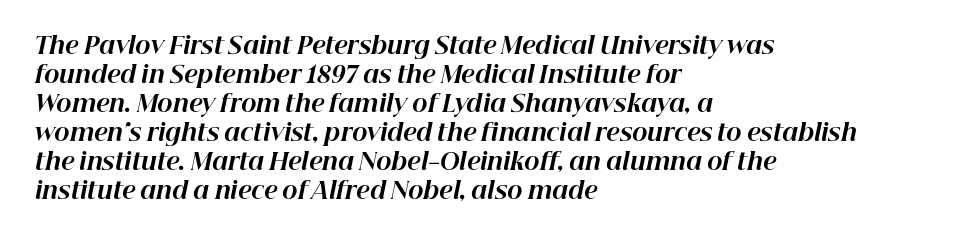
The passage shown is emphatically bold. The space directly below the letters is spotless. Spacing between characters is what you'd get straight out of the box. Successive baselines arrive at the customary interval. Alignment: flush left.
